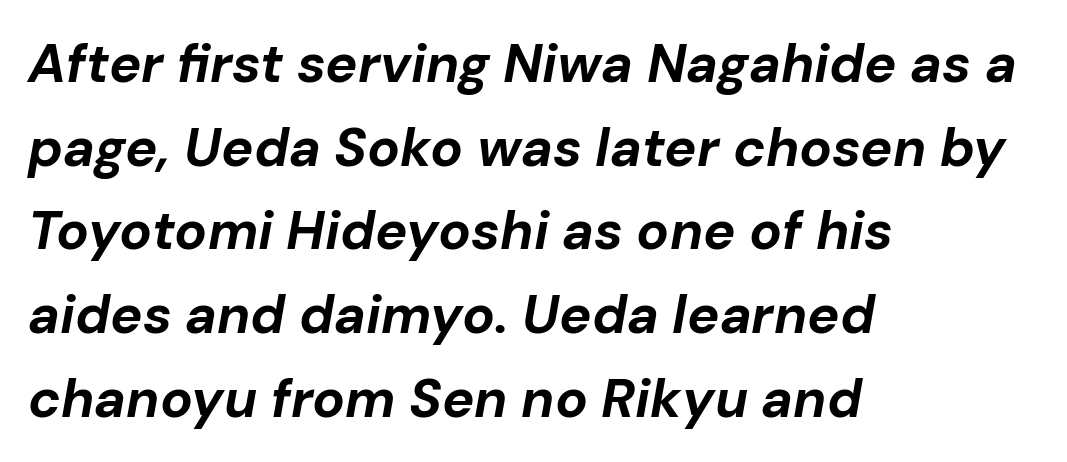
Q: Is the text bold? A: Yes.
Q: Is the text italic (slanted)? A: Yes, it leans right by about 10 degrees.
Q: Is the text underlined? A: No.
Q: How is the paragraph aligned? A: Left-aligned.
Q: Is the spacing between letters normal or unusually wide? A: Normal.
Q: Is the spacing between lines tight, normal or loose? A: Normal.
Q: Width (condensed, normal, or wide)? A: Normal.
Q: Stroke contrast? A: Low.
Q: x-height? A: Medium.
Q: Monospaced? A: No.
